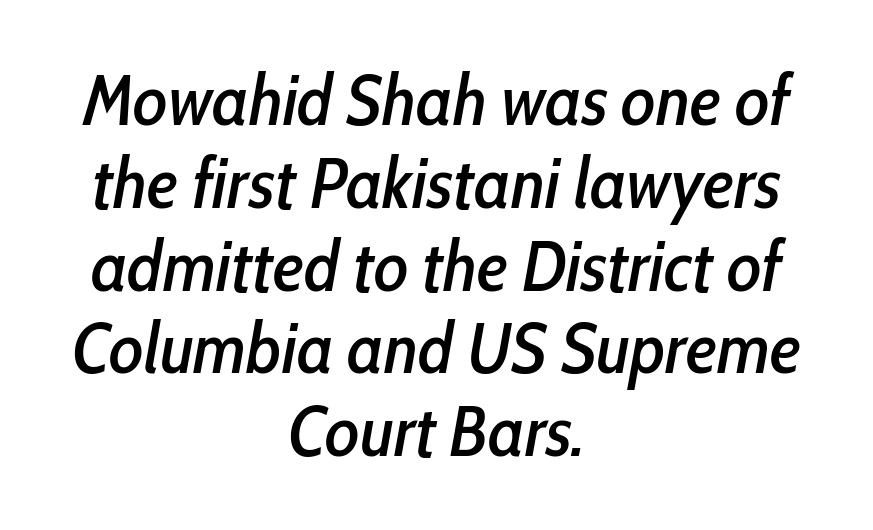
Q: Is the text italic (slanted)? A: Yes, it leans right by about 10 degrees.
Q: Is the text underlined? A: No.
Q: How is the paragraph aligned? A: Centered.
Q: Is the spacing between letters normal or unusually wide? A: Normal.
Q: Is the spacing between lines tight, normal or loose? A: Tight.
Q: Width (condensed, normal, or wide)? A: Condensed.
Q: Stroke contrast? A: Low.
Q: x-height? A: Medium.
Q: Monospaced? A: No.
